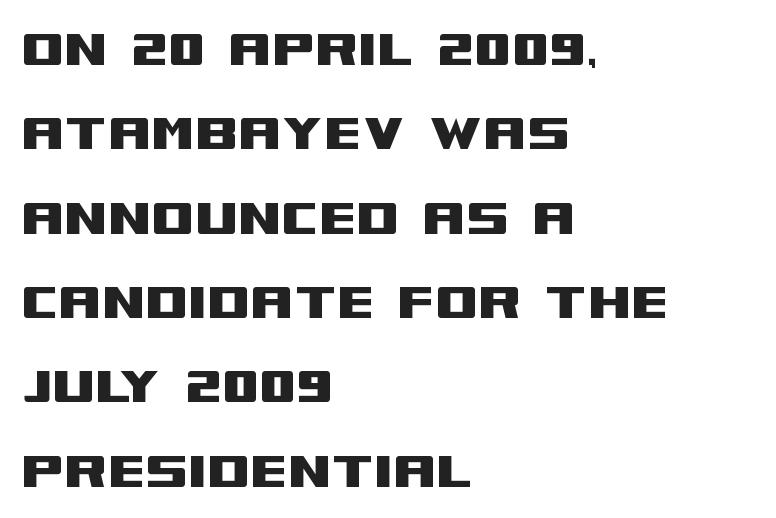
Q: Is the text italic (slanted)? A: No, it is upright.
Q: Is the typeface a serif or a sans-serif typeface? A: Sans-serif.
Q: Is the text underlined? A: No.
Q: How is the paragraph aligned? A: Left-aligned.
Q: Is the spacing between letters normal or unusually wide? A: Normal.
Q: Is the spacing between lines tight, normal or loose? A: Normal.
Q: Width (condensed, normal, or wide)? A: Wide.
Q: Stroke contrast? A: Medium.
Q: x-height? A: Large.
Q: Monospaced? A: No.
